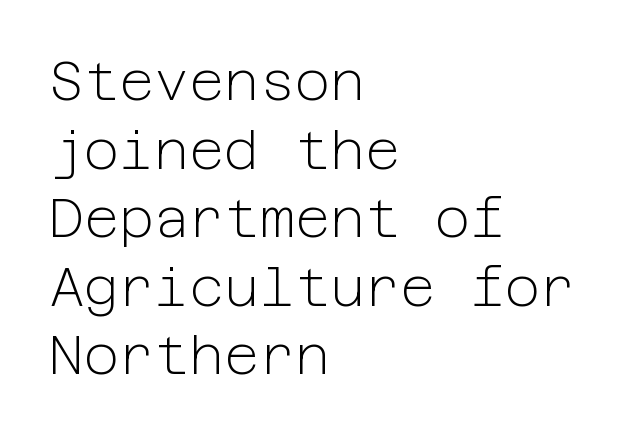
{"serif": "no", "italic": "no", "bold": "no", "weight": "light", "width": "normal", "stroke_contrast": "low", "x_height": "medium", "underline": "no", "align": "left", "line_spacing": "normal", "line_spacing_ratio": 1.27, "letter_spacing": "normal", "letter_spacing_em": 0.0, "glyph_px": 54}
